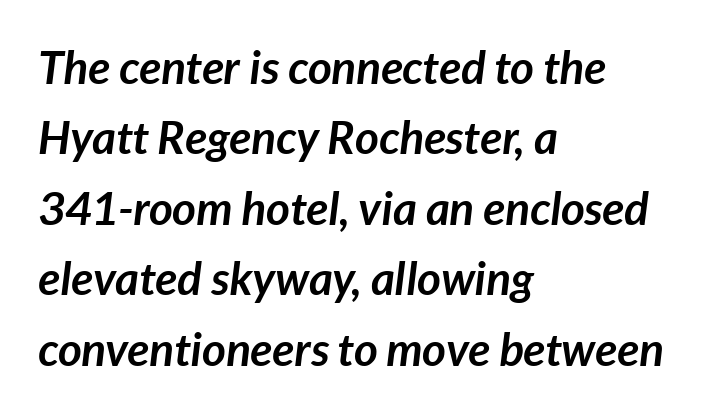
Q: Is the text bold? A: Yes.
Q: Is the text italic (slanted)? A: Yes, it leans right by about 7 degrees.
Q: Is the text underlined? A: No.
Q: How is the paragraph aligned? A: Left-aligned.
Q: Is the spacing between letters normal or unusually wide? A: Normal.
Q: Is the spacing between lines tight, normal or loose? A: Normal.
Q: Width (condensed, normal, or wide)? A: Normal.
Q: Stroke contrast? A: Low.
Q: x-height? A: Medium.
Q: Monospaced? A: No.
